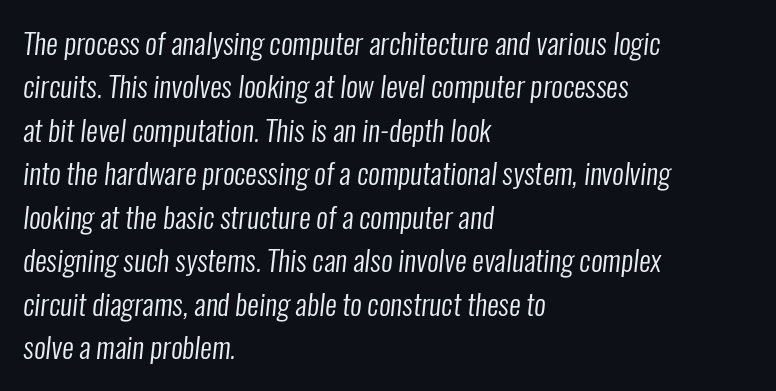
{"serif": "no", "bold": "no", "weight": "regular", "width": "condensed", "stroke_contrast": "low", "x_height": "medium", "monospaced": "no", "underline": "no", "align": "left", "line_spacing": "normal", "line_spacing_ratio": 1.5, "letter_spacing": "normal", "letter_spacing_em": 0.0, "glyph_px": 29}
